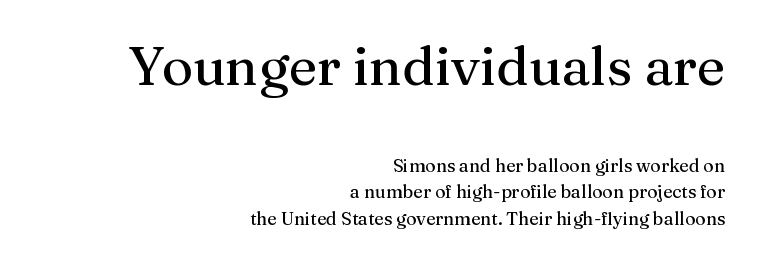
The face used here is proportionally spaced, like ordinary book or web type. The text was rendered using a seriffed face with decorative stroke endings. Is there much room between lines? A standard amount, neither cramped nor airy. Beneath every word, the page is bare. Size hierarchy here favors the leading block over the trailing one. This sample uses plain, unmodified letter spacing.
